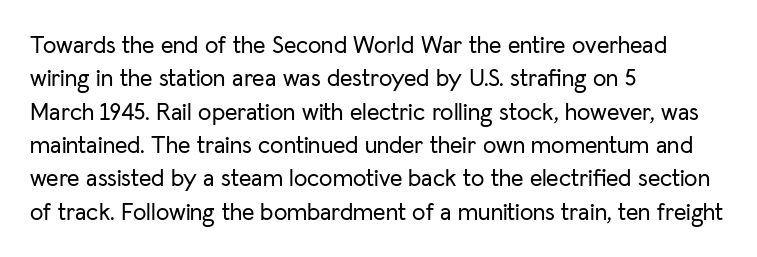
{"italic": "no", "underline": "no", "align": "left", "line_spacing": "normal", "line_spacing_ratio": 1.39, "letter_spacing": "normal", "letter_spacing_em": 0.0, "glyph_px": 24}
